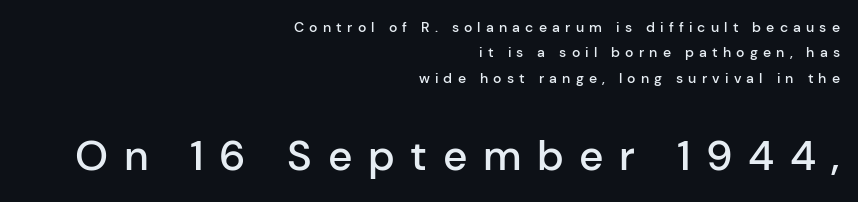
This sample has the flowing, uneven cadence of proportional lettering. The later block is typeset at a bigger size than the earlier block. The type family on display is of the sans-serif kind. The line texture is sparse and dotted thanks to wide tracking.
